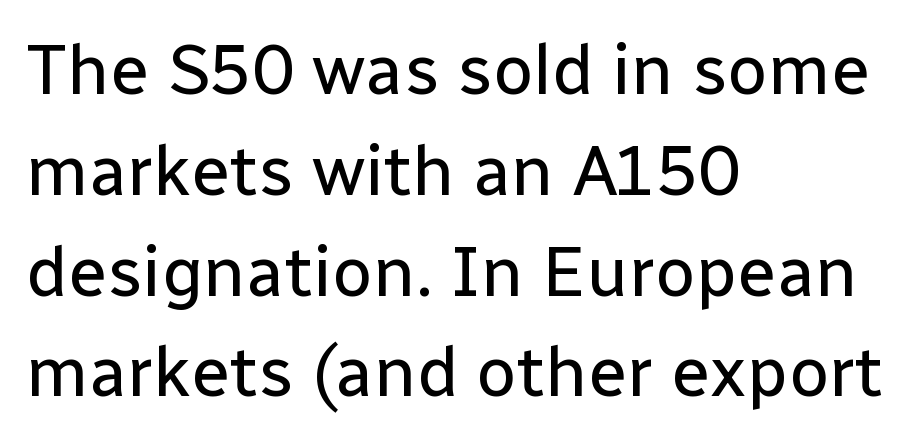
{"serif": "no", "italic": "no", "bold": "no", "weight": "regular", "width": "normal", "stroke_contrast": "low", "x_height": "medium", "monospaced": "no", "underline": "no", "align": "left", "line_spacing": "normal", "line_spacing_ratio": 1.42, "letter_spacing": "normal", "letter_spacing_em": 0.0, "glyph_px": 71}
